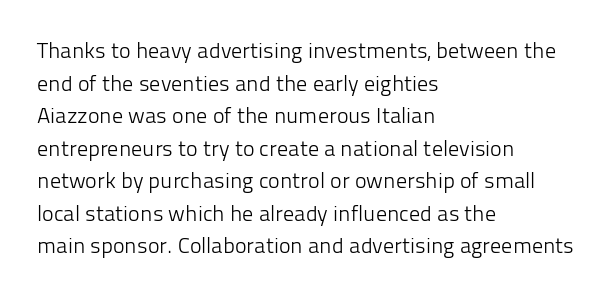
The image shows 22 px text type, upright; set left-aligned, normal line spacing (1.48x), normal letter spacing, not underlined.
